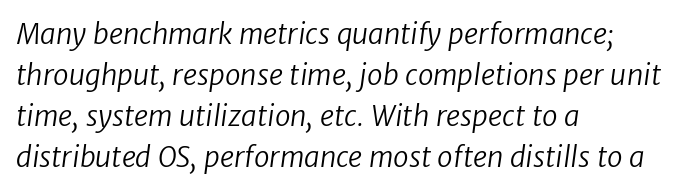
The image shows 28 px regular-weight sans-serif type; set left-aligned, normal line spacing (1.46x), normal letter spacing, not underlined; low stroke contrast and a medium x-height.
